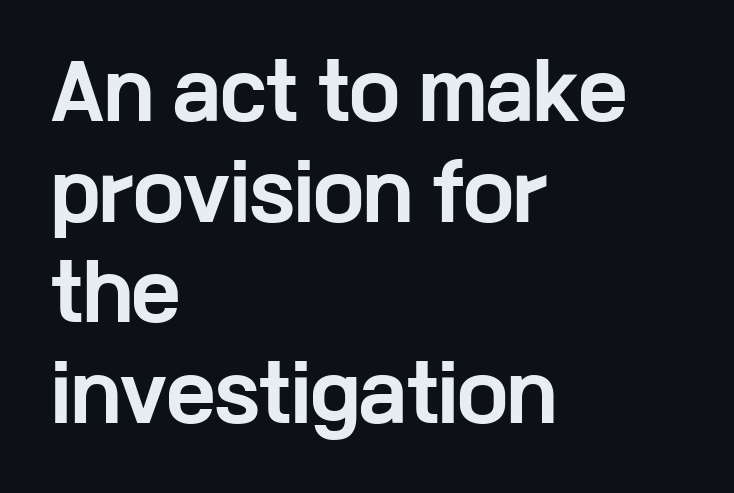
Q: Is the text bold? A: Yes.
Q: Is the text italic (slanted)? A: No, it is upright.
Q: Is the typeface a serif or a sans-serif typeface? A: Sans-serif.
Q: Is the text underlined? A: No.
Q: How is the paragraph aligned? A: Left-aligned.
Q: Is the spacing between letters normal or unusually wide? A: Normal.
Q: Is the spacing between lines tight, normal or loose? A: Normal.
Q: Width (condensed, normal, or wide)? A: Wide.
Q: Stroke contrast? A: Low.
Q: x-height? A: Medium.
Q: Monospaced? A: No.
